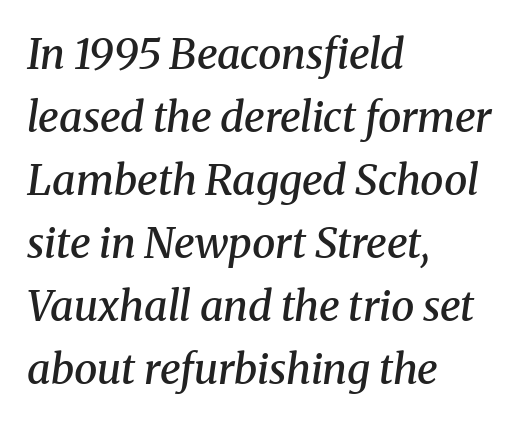
{"serif": "yes", "italic": "yes", "lean": "right", "slant_degrees": 8, "bold": "semi", "weight": "semibold", "width": "normal", "stroke_contrast": "medium", "x_height": "medium", "monospaced": "no", "underline": "no", "align": "left", "line_spacing": "normal", "line_spacing_ratio": 1.5, "letter_spacing": "normal", "letter_spacing_em": 0.0, "glyph_px": 42}
